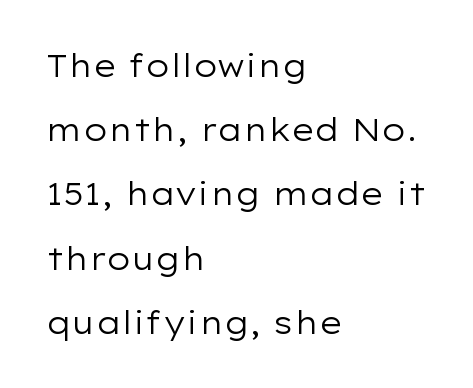
Spacing verdict: proportional, widths tailored to each character. One-word summary of the alignment: left. A bare baseline throughout the passage. The font's upright variant was chosen for this text. These glyphs show unthickened strokes, regular width or finer. Is there much room between lines? Yes — plenty of vertical air separates them.
